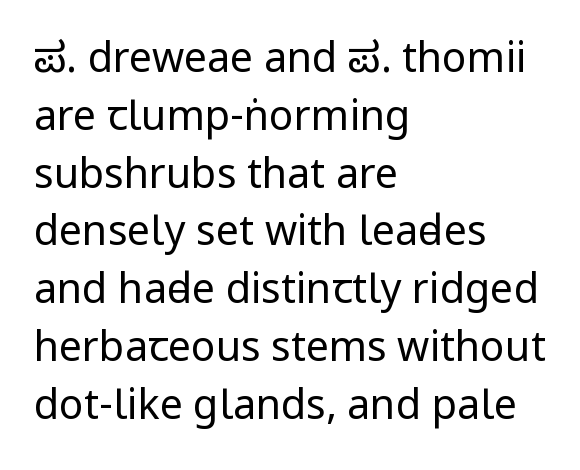
The image shows 41 px regular-weight, condensed sans-serif type, upright; set left-aligned, normal line spacing (1.41x), normal letter spacing, not underlined; low stroke contrast and a large x-height.
